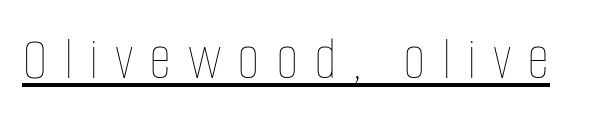
{"italic": "no", "bold": "no", "weight": "thin", "width": "condensed", "stroke_contrast": "low", "x_height": "large", "monospaced": "no", "underline": "yes", "letter_spacing": "wide", "letter_spacing_em": 0.26, "glyph_px": 62}
